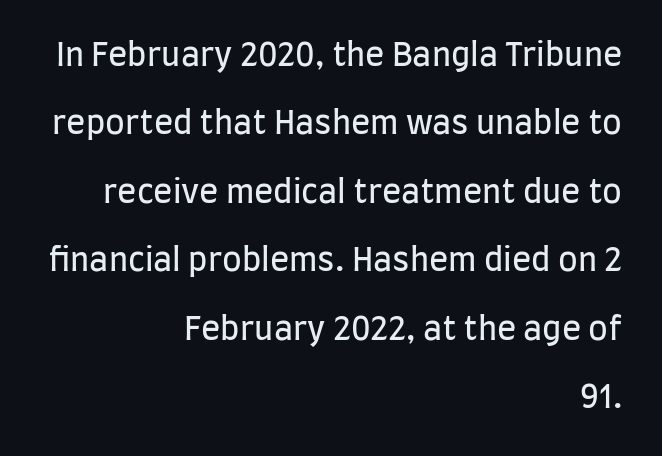
Q: Is the text bold? A: No.
Q: Is the text italic (slanted)? A: No, it is upright.
Q: Is the typeface a serif or a sans-serif typeface? A: Sans-serif.
Q: Is the text underlined? A: No.
Q: How is the paragraph aligned? A: Right-aligned.
Q: Is the spacing between letters normal or unusually wide? A: Normal.
Q: Is the spacing between lines tight, normal or loose? A: Loose.
Q: Width (condensed, normal, or wide)? A: Condensed.
Q: Stroke contrast? A: Low.
Q: x-height? A: Large.
Q: Monospaced? A: No.
